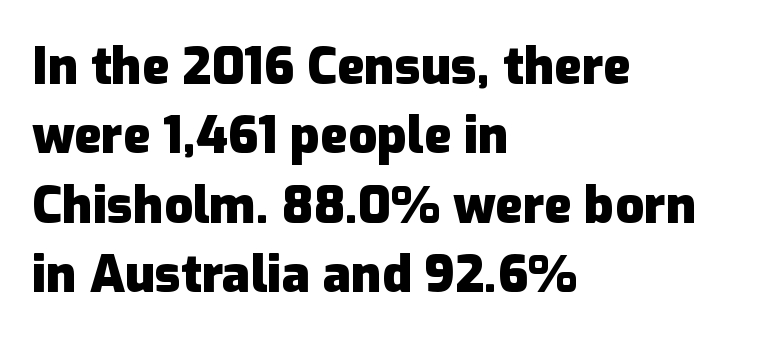
Q: Is the text bold? A: Yes.
Q: Is the text italic (slanted)? A: No, it is upright.
Q: Is the typeface a serif or a sans-serif typeface? A: Sans-serif.
Q: Is the text underlined? A: No.
Q: How is the paragraph aligned? A: Left-aligned.
Q: Is the spacing between letters normal or unusually wide? A: Normal.
Q: Is the spacing between lines tight, normal or loose? A: Normal.
Q: Width (condensed, normal, or wide)? A: Normal.
Q: Stroke contrast? A: Low.
Q: x-height? A: Medium.
Q: Monospaced? A: No.
